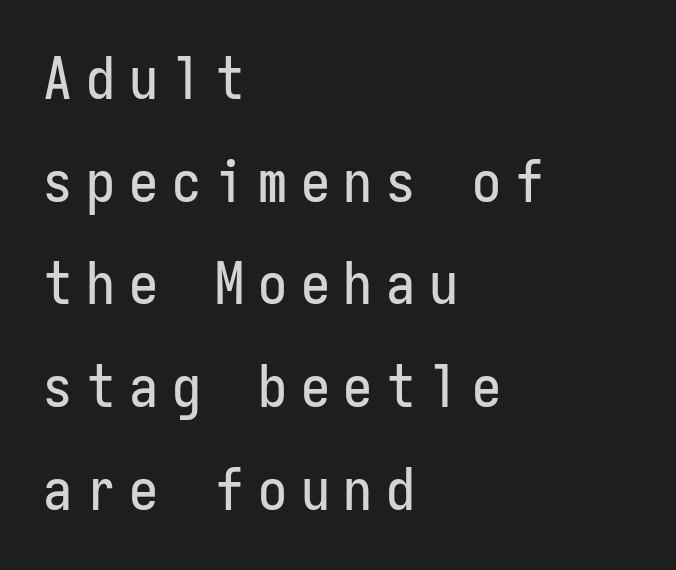
Q: Is the text italic (slanted)? A: No, it is upright.
Q: Is the typeface a serif or a sans-serif typeface? A: Sans-serif.
Q: Is the text underlined? A: No.
Q: How is the paragraph aligned? A: Left-aligned.
Q: Is the spacing between letters normal or unusually wide? A: Unusually wide.
Q: Width (condensed, normal, or wide)? A: Condensed.
Q: Stroke contrast? A: Low.
Q: x-height? A: Medium.
Q: Monospaced? A: Yes.
